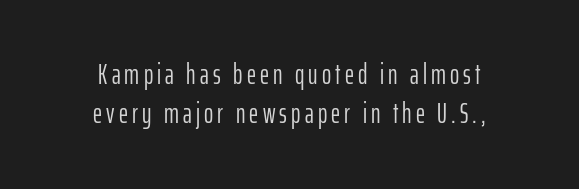
Q: Is the text bold? A: No.
Q: Is the text italic (slanted)? A: No, it is upright.
Q: Is the typeface a serif or a sans-serif typeface? A: Sans-serif.
Q: Is the text underlined? A: No.
Q: How is the paragraph aligned? A: Centered.
Q: Is the spacing between lines tight, normal or loose? A: Normal.
Q: Width (condensed, normal, or wide)? A: Condensed.
Q: Stroke contrast? A: Low.
Q: x-height? A: Medium.
Q: Monospaced? A: No.
